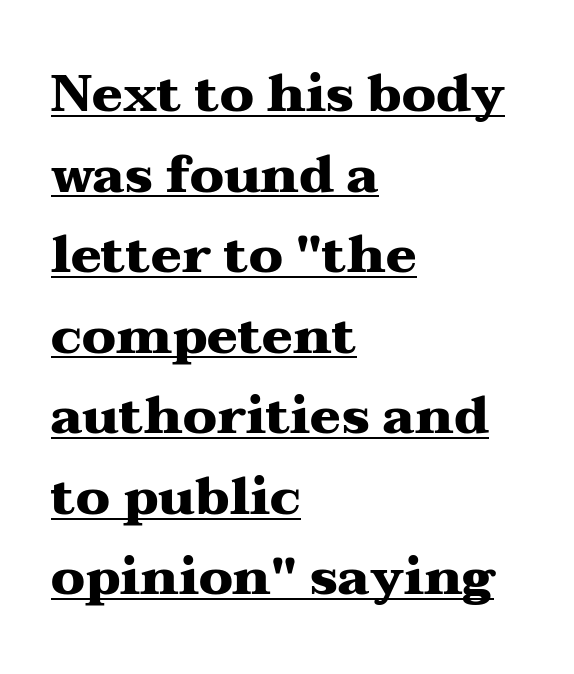
{"serif": "yes", "italic": "no", "bold": "yes", "weight": "heavy", "width": "wide", "stroke_contrast": "medium", "x_height": "medium", "monospaced": "no", "underline": "yes", "align": "left", "line_spacing": "normal", "line_spacing_ratio": 1.58, "letter_spacing": "normal", "letter_spacing_em": 0.0, "glyph_px": 51}
